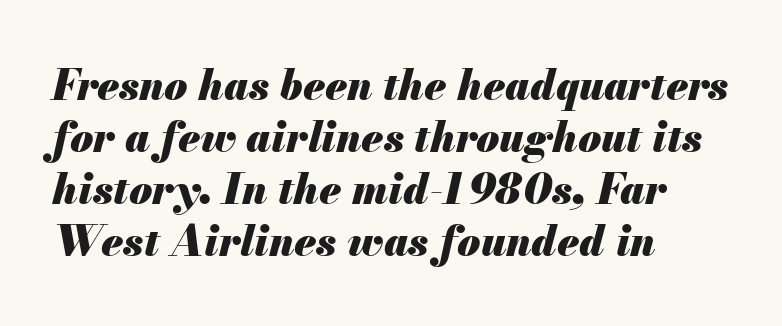
Q: Is the text bold? A: Yes.
Q: Is the text italic (slanted)? A: Yes, it leans right by about 13 degrees.
Q: Is the text underlined? A: No.
Q: How is the paragraph aligned? A: Left-aligned.
Q: Is the spacing between letters normal or unusually wide? A: Normal.
Q: Width (condensed, normal, or wide)? A: Normal.
Q: Stroke contrast? A: Medium.
Q: x-height? A: Small.
Q: Monospaced? A: No.
